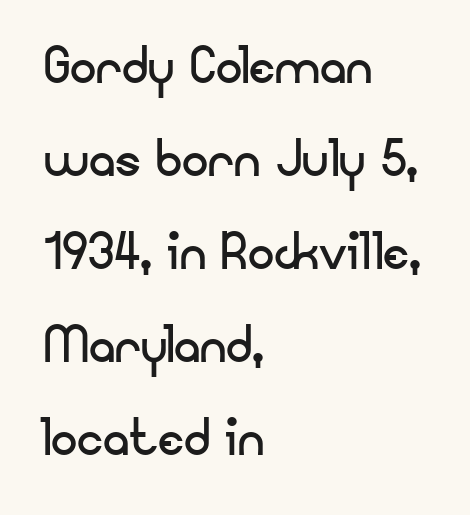
Q: Is the text bold? A: No.
Q: Is the text italic (slanted)? A: No, it is upright.
Q: Is the typeface a serif or a sans-serif typeface? A: Sans-serif.
Q: Is the text underlined? A: No.
Q: How is the paragraph aligned? A: Left-aligned.
Q: Is the spacing between letters normal or unusually wide? A: Normal.
Q: Is the spacing between lines tight, normal or loose? A: Normal.
Q: Width (condensed, normal, or wide)? A: Normal.
Q: Stroke contrast? A: Low.
Q: x-height? A: Small.
Q: Monospaced? A: No.
